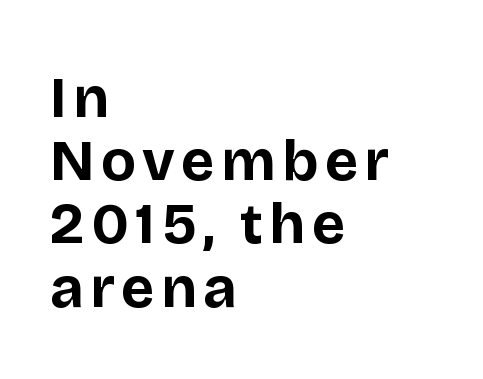
If you measured baseline to baseline, you'd find a short distance. A roman cut, with each character standing at attention. To sum up the face: it is a sans, with no serifs. A clean baseline with only descenders dipping below it. Typeset ragged right — the left edge is the straight one.
